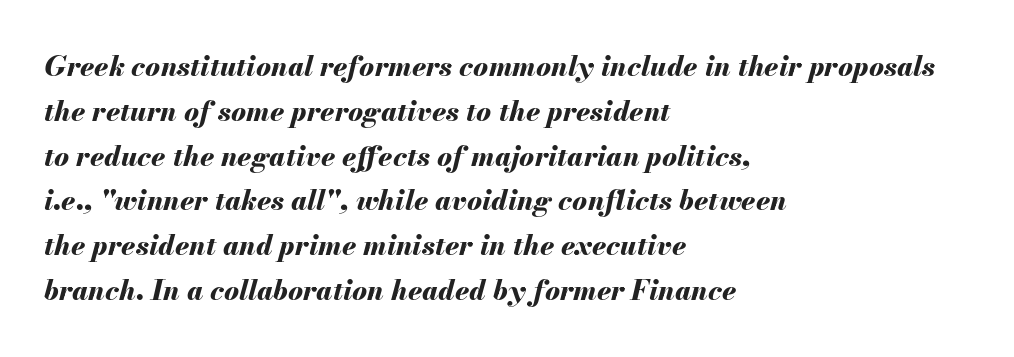
{"italic": "yes", "lean": "right", "slant_degrees": 13, "bold": "yes", "weight": "bold", "width": "normal", "stroke_contrast": "medium", "x_height": "small", "monospaced": "no", "underline": "no", "align": "left", "line_spacing": "normal", "line_spacing_ratio": 1.6, "letter_spacing": "normal", "letter_spacing_em": 0.0, "glyph_px": 28}
